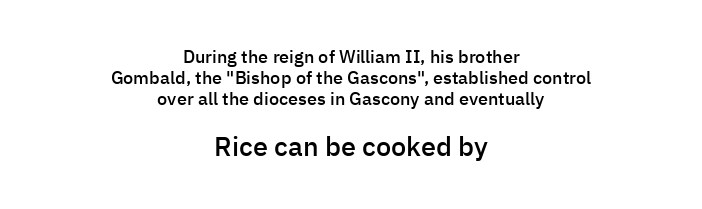
Neither beginnings nor endings align; midpoints do. Size contrast runs from small at the top to large at the bottom. The words here are not underlined. No italicization has been applied; the sample stays upright. Does extra space separate the letters? No, they use regular spacing. The face used here is a semibold: visibly heavier than regular, lighter than bold.
